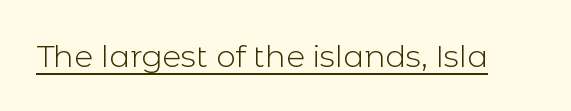
The image shows 31 px light sans-serif type, upright; set normal letter spacing, underlined; a medium x-height.
